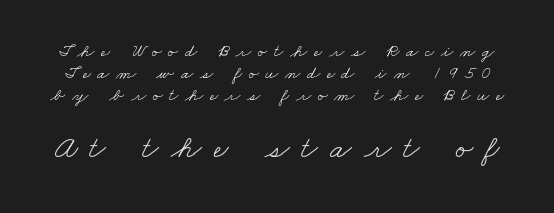
{"serif": "yes", "bold": "no", "weight": "light", "width": "wide", "stroke_contrast": "low", "x_height": "small", "monospaced": "no", "underline": "no", "line_spacing_ratio": 1.22, "letter_spacing": "wide", "letter_spacing_em": 0.37, "larger_block": "second", "size_ratio": 1.78, "glyph_px": 32}
